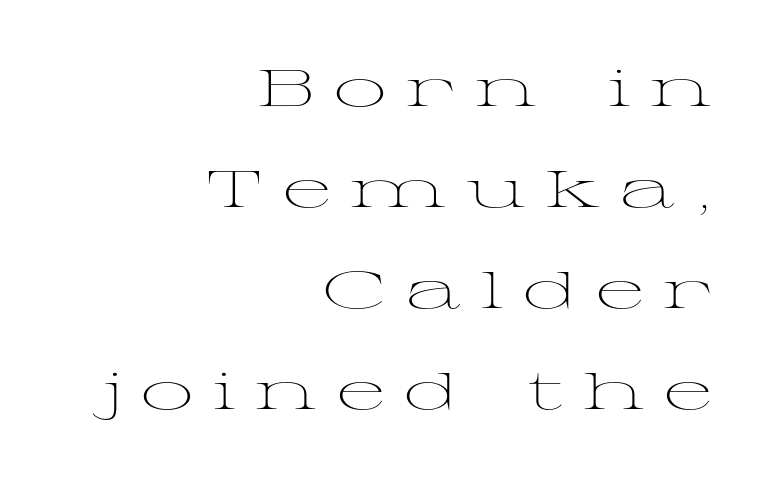
{"serif": "yes", "italic": "no", "bold": "no", "weight": "light", "width": "wide", "stroke_contrast": "medium", "x_height": "medium", "monospaced": "no", "underline": "no", "align": "right", "line_spacing": "loose", "line_spacing_ratio": 1.94, "letter_spacing": "wide", "letter_spacing_em": 0.38, "glyph_px": 52}
